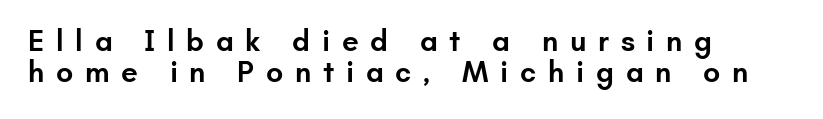
Q: Is the text bold? A: Semi-bold.
Q: Is the text italic (slanted)? A: No, it is upright.
Q: Is the typeface a serif or a sans-serif typeface? A: Sans-serif.
Q: Is the text underlined? A: No.
Q: How is the paragraph aligned? A: Left-aligned.
Q: Is the spacing between letters normal or unusually wide? A: Unusually wide.
Q: Is the spacing between lines tight, normal or loose? A: Tight.
Q: Width (condensed, normal, or wide)? A: Normal.
Q: Stroke contrast? A: Low.
Q: x-height? A: Small.
Q: Monospaced? A: No.
